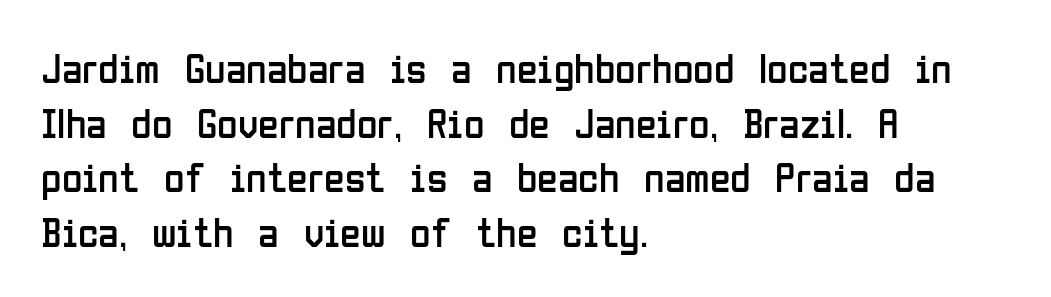
Unlike italic type, these characters show no tilt at all. Bare-footed words on every line. The face used here is rendered with its standard letterfit. Compared with a centered layout, this one pins lines to the left instead.
